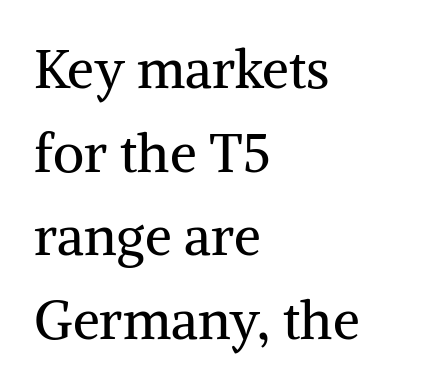
Q: Is the text bold? A: No.
Q: Is the text italic (slanted)? A: No, it is upright.
Q: Is the typeface a serif or a sans-serif typeface? A: Serif.
Q: Is the text underlined? A: No.
Q: How is the paragraph aligned? A: Left-aligned.
Q: Is the spacing between letters normal or unusually wide? A: Normal.
Q: Is the spacing between lines tight, normal or loose? A: Normal.
Q: Width (condensed, normal, or wide)? A: Normal.
Q: Stroke contrast? A: Medium.
Q: x-height? A: Medium.
Q: Monospaced? A: No.
